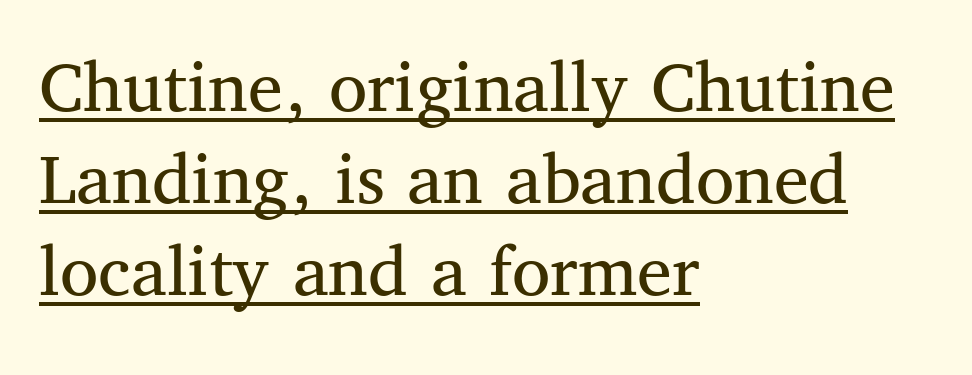
The image shows 78 px regular-weight serif type, upright; set left-aligned, line spacing 1.18x, normal letter spacing, underlined; medium stroke contrast and a medium x-height.
